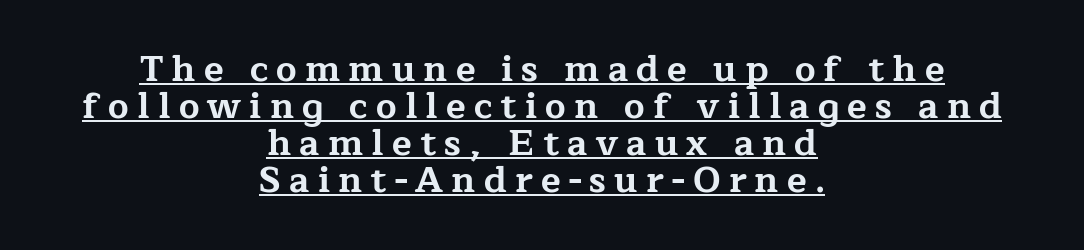
Q: Is the text bold? A: Yes.
Q: Is the text italic (slanted)? A: No, it is upright.
Q: Is the typeface a serif or a sans-serif typeface? A: Serif.
Q: Is the text underlined? A: Yes.
Q: How is the paragraph aligned? A: Centered.
Q: Is the spacing between letters normal or unusually wide? A: Unusually wide.
Q: Is the spacing between lines tight, normal or loose? A: Tight.
Q: Width (condensed, normal, or wide)? A: Wide.
Q: Stroke contrast? A: Low.
Q: x-height? A: Medium.
Q: Monospaced? A: No.
